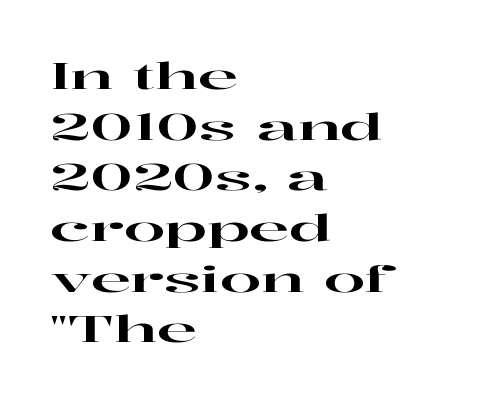
Q: Is the text italic (slanted)? A: No, it is upright.
Q: Is the typeface a serif or a sans-serif typeface? A: Serif.
Q: Is the text underlined? A: No.
Q: How is the paragraph aligned? A: Left-aligned.
Q: Is the spacing between letters normal or unusually wide? A: Normal.
Q: Is the spacing between lines tight, normal or loose? A: Normal.
Q: Width (condensed, normal, or wide)? A: Wide.
Q: Stroke contrast? A: High.
Q: x-height? A: Medium.
Q: Monospaced? A: No.
